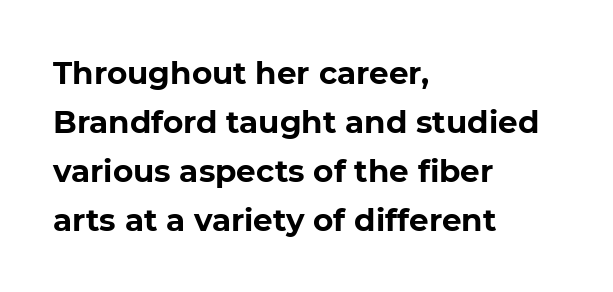
The image shows 31 px bold sans-serif type, upright; set left-aligned, normal line spacing (1.58x), normal letter spacing, not underlined; low stroke contrast and a medium x-height.
